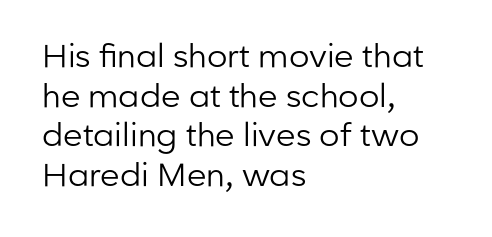
Q: Is the text bold? A: No.
Q: Is the text italic (slanted)? A: No, it is upright.
Q: Is the typeface a serif or a sans-serif typeface? A: Sans-serif.
Q: Is the text underlined? A: No.
Q: How is the paragraph aligned? A: Left-aligned.
Q: Is the spacing between letters normal or unusually wide? A: Normal.
Q: Width (condensed, normal, or wide)? A: Normal.
Q: Stroke contrast? A: Low.
Q: x-height? A: Medium.
Q: Monospaced? A: No.
